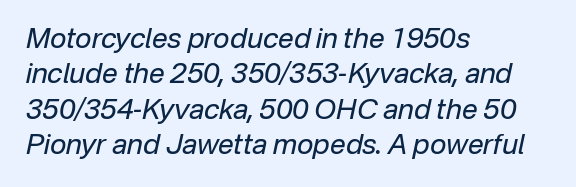
{"italic": "yes", "lean": "right", "slant_degrees": 12, "bold": "no", "weight": "regular", "width": "normal", "stroke_contrast": "low", "x_height": "medium", "monospaced": "no", "underline": "no", "align": "left", "line_spacing": "normal", "line_spacing_ratio": 1.26, "letter_spacing": "normal", "letter_spacing_em": 0.0, "glyph_px": 28}
